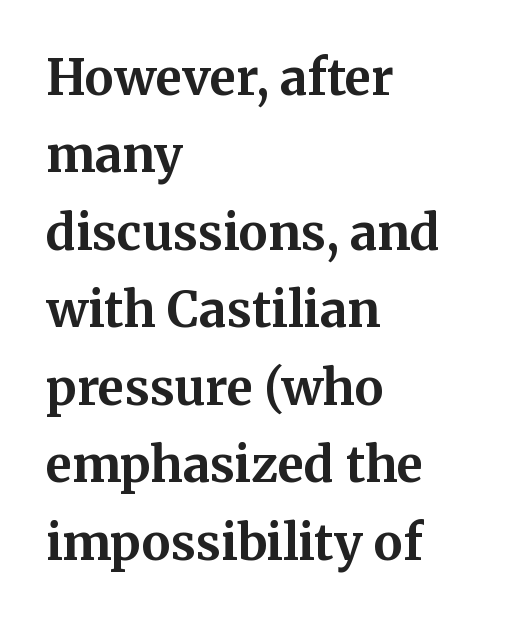
Check the space under the baseline: it is left empty. The rag falls on the right side of this text block. Italic: no, the glyphs are upright roman. Varying glyph widths throughout — classic text-font behaviour. What weight is shown? A full bold with thick strokes.
